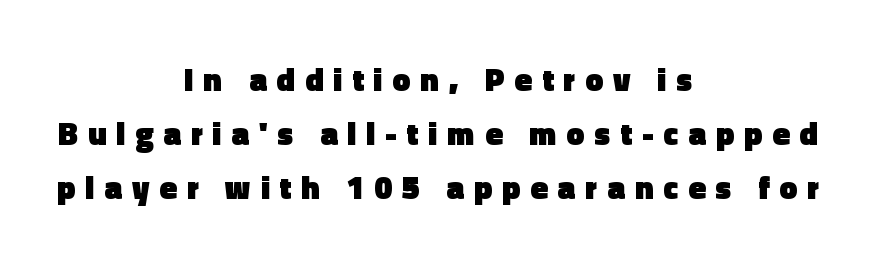
The image shows 32 px heavy sans-serif type, upright; set centered, normal line spacing (1.69x), unusually wide letter spacing (+0.31 em), not underlined; a medium x-height.
